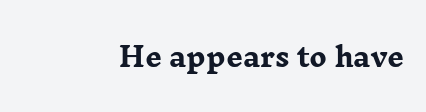
{"italic": "no", "bold": "yes", "underline": "no", "align": "right", "letter_spacing": "normal", "letter_spacing_em": 0.0, "glyph_px": 26}
